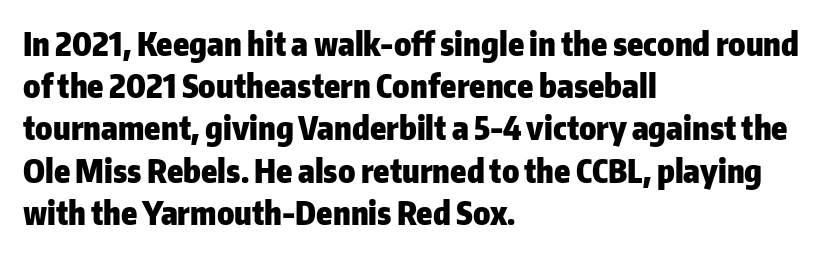
The image shows 32 px heavy sans-serif type, upright; set left-aligned, normal line spacing (1.32x), normal letter spacing, not underlined; low stroke contrast and a medium x-height.
